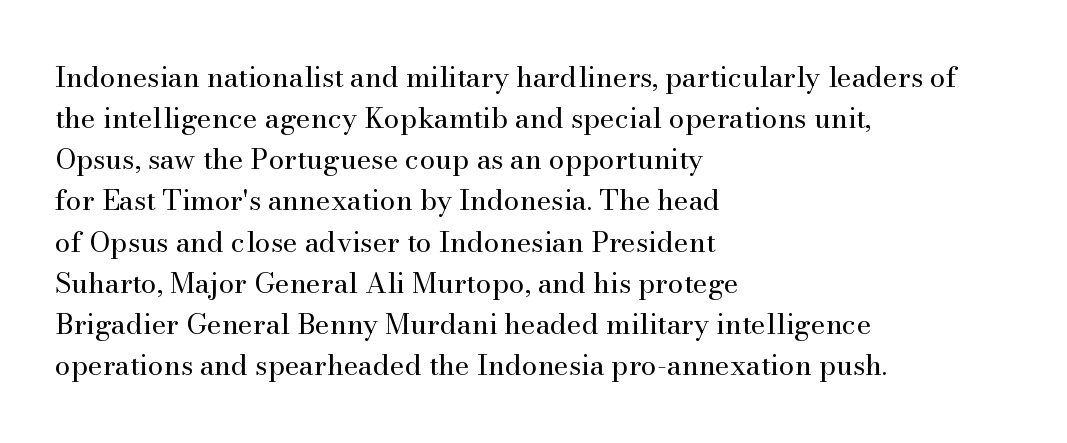
{"serif": "yes", "italic": "no", "bold": "no", "weight": "regular", "width": "normal", "stroke_contrast": "medium", "x_height": "small", "monospaced": "no", "underline": "no", "align": "left", "line_spacing": "normal", "line_spacing_ratio": 1.47, "letter_spacing": "normal", "letter_spacing_em": 0.0, "glyph_px": 28}
